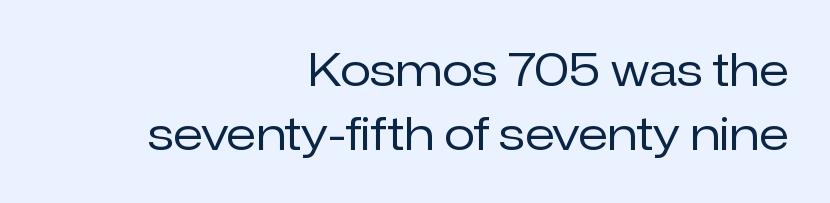
The image shows 45 px regular-weight sans-serif type, upright; set right-aligned, normal line spacing (1.42x), normal letter spacing, not underlined; low stroke contrast and a medium x-height.
